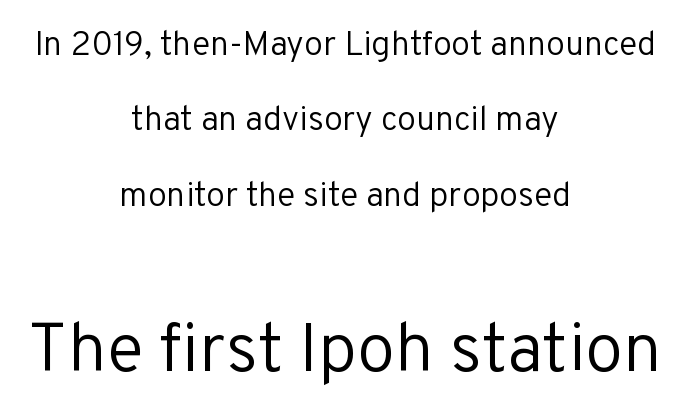
The image shows 69 px regular-weight sans-serif type, upright; set centered, loose line spacing (2.22x), normal letter spacing, not underlined; the second (bottom) block is 2.03x larger; low stroke contrast and a medium x-height.
